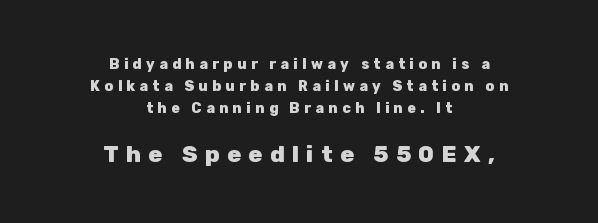
The image shows 23 px bold type, upright; set centered, normal line spacing (1.58x), unusually wide letter spacing (+0.32 em), not underlined; the second (bottom) block is 1.64x larger.
